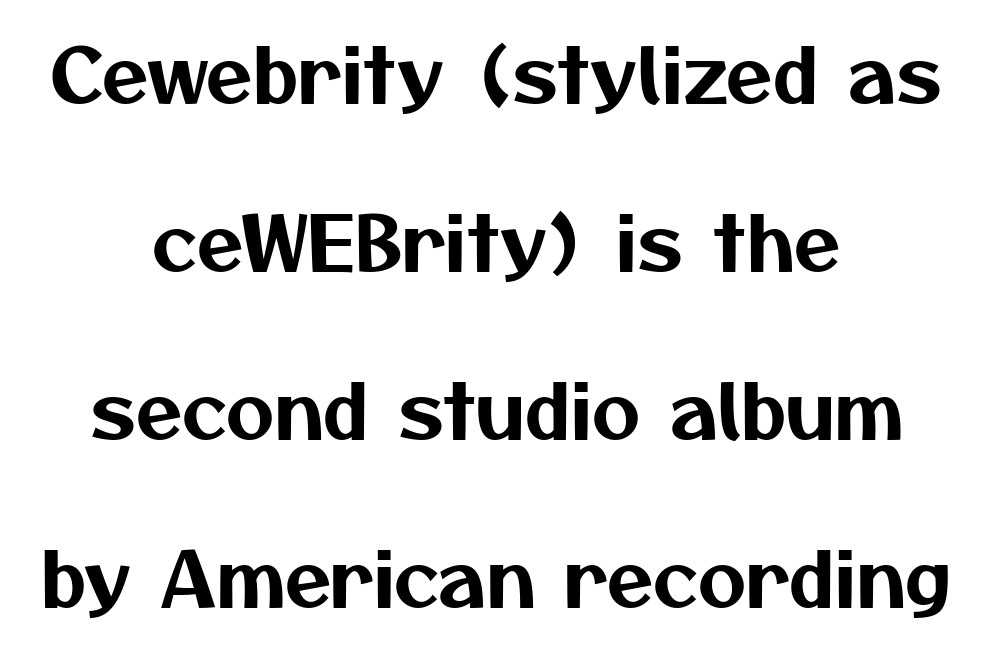
Line spacing here is loose. A student would call this center alignment; a typographer would say set centered. The area under the type is left untouched. I'd call this a sans setting — the letters go barefoot. The letters advance in unequal steps, a hallmark of proportional type.
